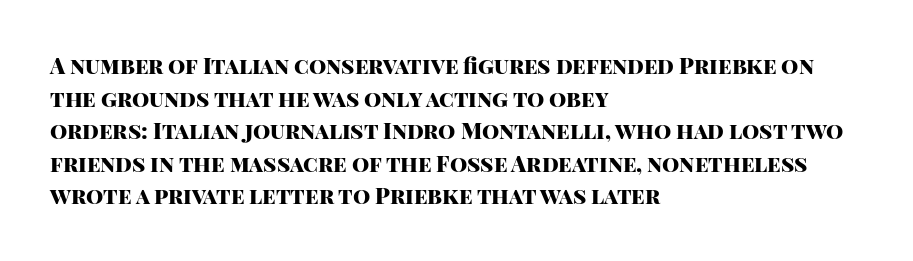
{"italic": "no", "bold": "yes", "underline": "no", "align": "left", "line_spacing": "normal", "line_spacing_ratio": 1.48, "letter_spacing": "normal", "letter_spacing_em": 0.0, "glyph_px": 22}
